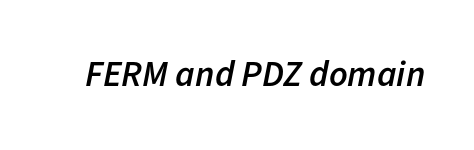
{"italic": "yes", "lean": "right", "slant_degrees": 11, "bold": "semi", "weight": "semibold", "width": "normal", "stroke_contrast": "low", "x_height": "medium", "monospaced": "no", "underline": "no", "letter_spacing": "normal", "letter_spacing_em": 0.0, "glyph_px": 36}
